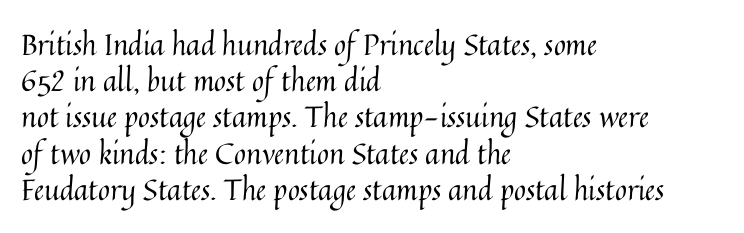
The image shows 29 px regular-weight type; set left-aligned, normal line spacing (1.25x), normal letter spacing, not underlined; medium stroke contrast and a medium x-height.
